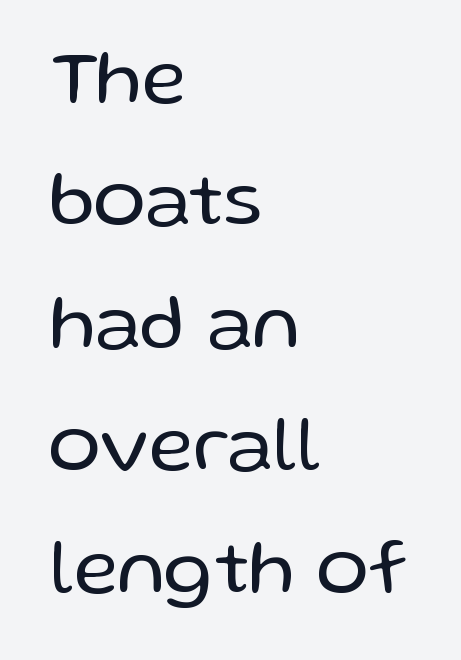
Q: Is the text bold? A: No.
Q: Is the text italic (slanted)? A: No, it is upright.
Q: Is the typeface a serif or a sans-serif typeface? A: Sans-serif.
Q: Is the text underlined? A: No.
Q: How is the paragraph aligned? A: Left-aligned.
Q: Is the spacing between letters normal or unusually wide? A: Normal.
Q: Is the spacing between lines tight, normal or loose? A: Normal.
Q: Width (condensed, normal, or wide)? A: Normal.
Q: Stroke contrast? A: Low.
Q: x-height? A: Medium.
Q: Monospaced? A: No.
